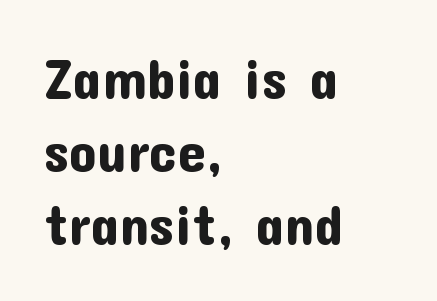
The image shows 56 px sans-serif type, upright; set left-aligned, normal line spacing (1.3x), normal letter spacing, not underlined; low stroke contrast and a medium x-height.
